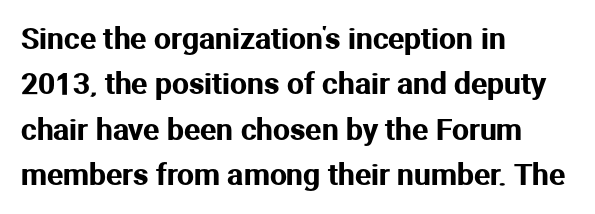
The image shows 30 px sans-serif type, upright; set left-aligned, normal line spacing (1.51x), normal letter spacing, not underlined; medium stroke contrast and a medium x-height.
